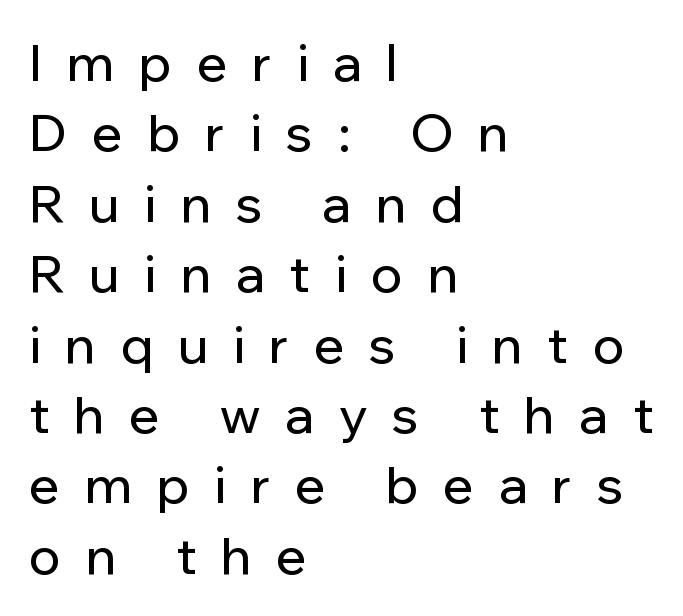
{"serif": "no", "italic": "no", "width": "normal", "stroke_contrast": "low", "x_height": "medium", "monospaced": "no", "underline": "no", "align": "left", "line_spacing": "normal", "line_spacing_ratio": 1.38, "letter_spacing": "wide", "letter_spacing_em": 0.49, "glyph_px": 51}
